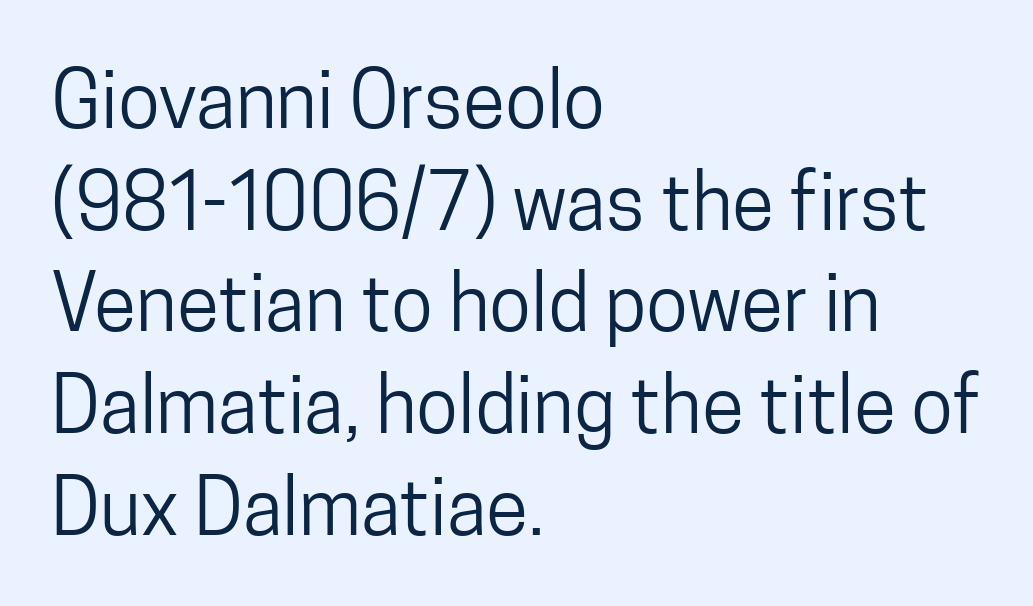
Students, note that the glyphs here touch the page at normal intervals. The face used here is a sans, in the tradition of grotesques and geometrics. Here the designer chose a conventional face with non-uniform glyph widths. Horizontal alignment here is leftward, the default for most running prose. A typesetter would mark this as roman, not italic.
